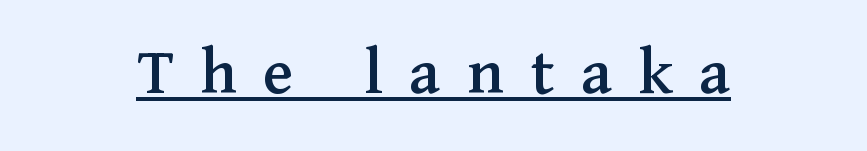
{"serif": "yes", "italic": "no", "width": "normal", "stroke_contrast": "medium", "x_height": "medium", "monospaced": "no", "underline": "yes", "align": "center", "letter_spacing": "wide", "letter_spacing_em": 0.39, "glyph_px": 69}
